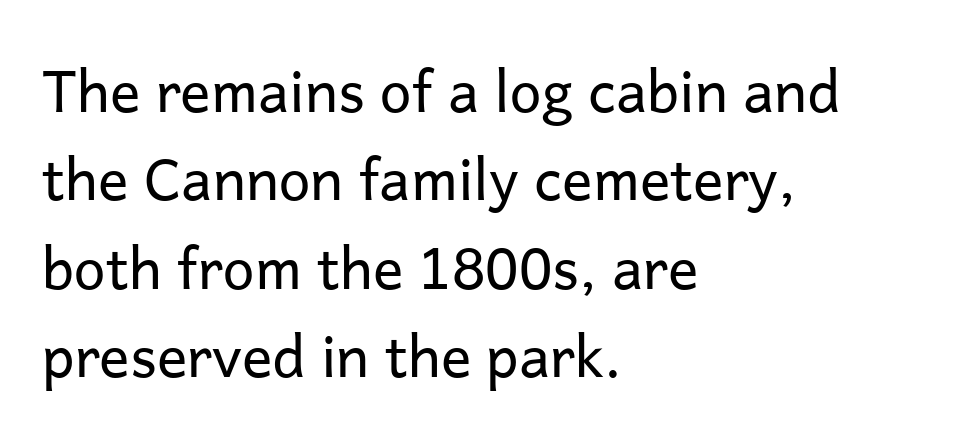
These lines are rendered in a variable-pitch font. Compared with typical paragraphs, the rows here are spaced about the same. Nothing heavy about these letters — not bold at all. These lines are composed in type without serifs. Short and long lines alike share a common starting point at left. Rule under the text: the space is simply empty.
